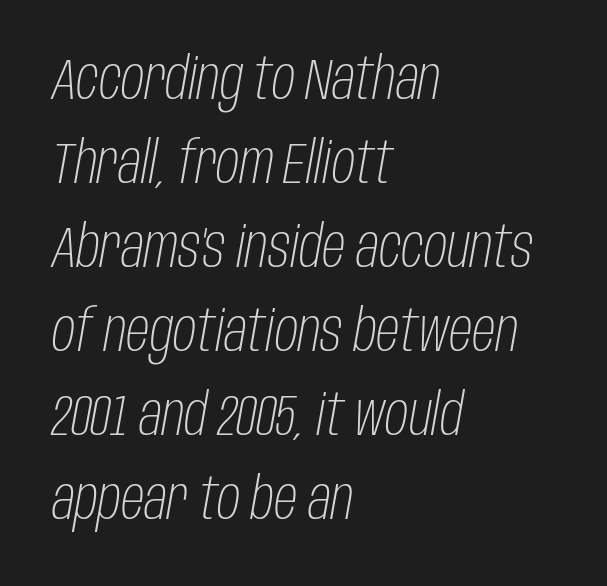
{"italic": "yes", "lean": "right", "slant_degrees": 10, "bold": "no", "weight": "light", "width": "condensed", "stroke_contrast": "low", "x_height": "large", "monospaced": "no", "underline": "no", "align": "left", "line_spacing": "normal", "line_spacing_ratio": 1.45, "letter_spacing": "normal", "letter_spacing_em": 0.0, "glyph_px": 58}
